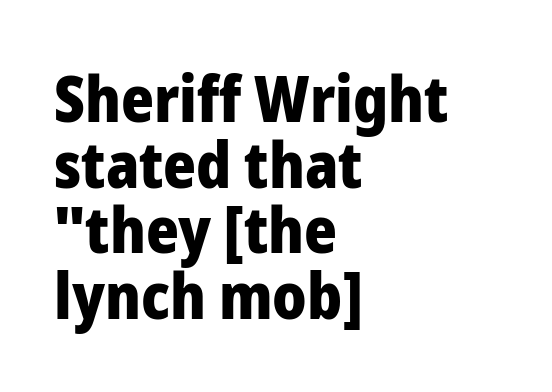
{"serif": "no", "italic": "no", "bold": "yes", "weight": "heavy", "width": "normal", "stroke_contrast": "low", "x_height": "medium", "monospaced": "no", "underline": "no", "align": "left", "line_spacing": "tight", "line_spacing_ratio": 1.04, "letter_spacing": "normal", "letter_spacing_em": 0.0, "glyph_px": 63}
